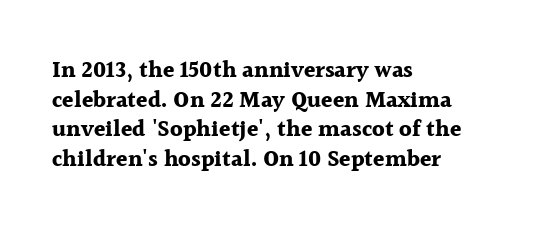
Is there any slant? The stems are plumb. Nothing unusual about the tracking: characters are spaced as the font intends. These words are printed bold, with thick strokes throughout. Evenly set lines give the paragraph a standard silhouette.
